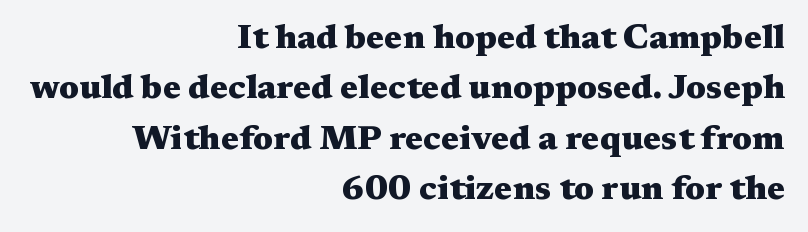
{"serif": "yes", "italic": "no", "bold": "yes", "weight": "heavy", "width": "wide", "stroke_contrast": "medium", "x_height": "medium", "monospaced": "no", "underline": "no", "align": "right", "line_spacing": "normal", "line_spacing_ratio": 1.48, "letter_spacing": "normal", "letter_spacing_em": 0.0, "glyph_px": 34}
